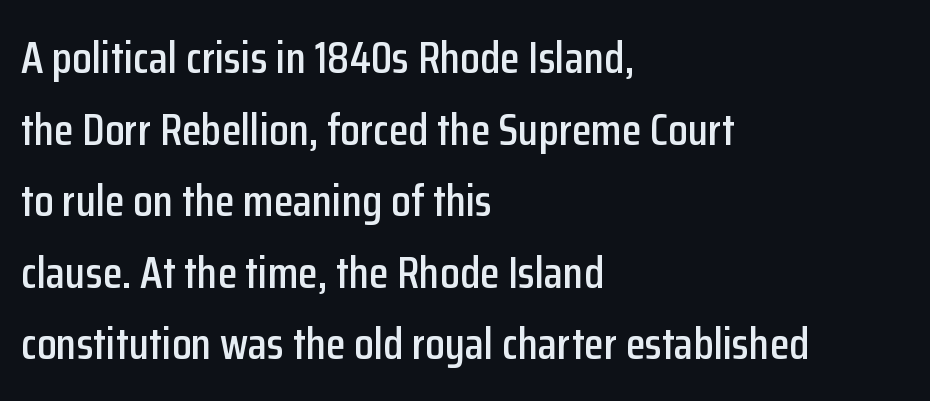
The image shows 45 px condensed sans-serif type, upright; set left-aligned, normal line spacing (1.59x), normal letter spacing, not underlined; low stroke contrast and a medium x-height.
